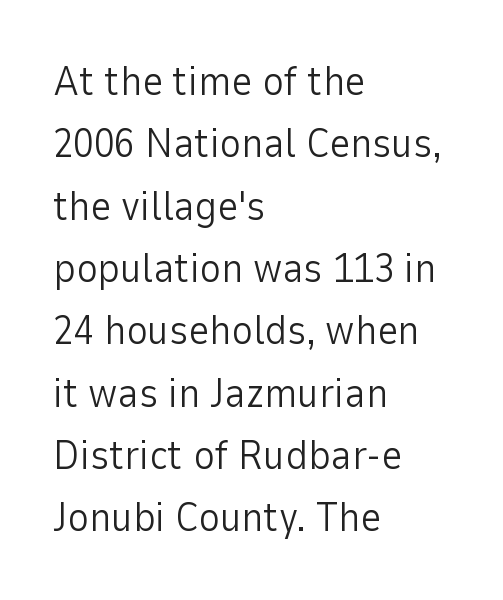
The image shows 41 px light sans-serif type, upright; set left-aligned, normal line spacing (1.52x), normal letter spacing, not underlined; low stroke contrast and a medium x-height.
